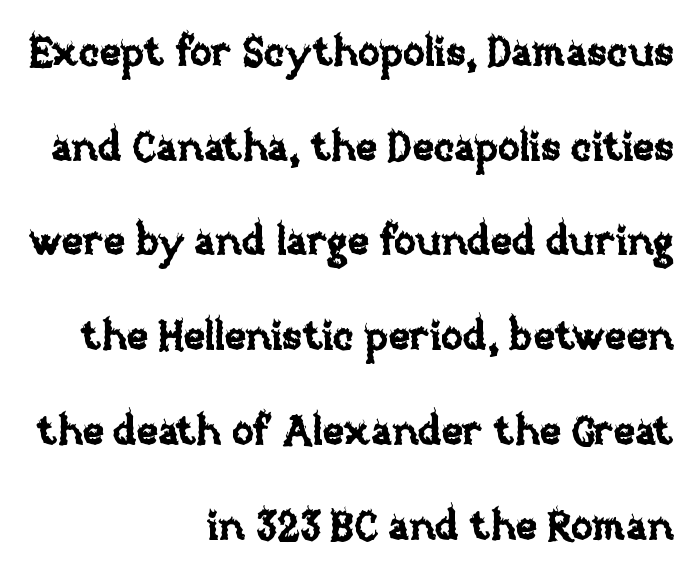
{"italic": "no", "width": "normal", "stroke_contrast": "low", "x_height": "large", "monospaced": "no", "underline": "no", "align": "right", "line_spacing": "loose", "line_spacing_ratio": 2.31, "letter_spacing": "normal", "letter_spacing_em": 0.0, "glyph_px": 41}
